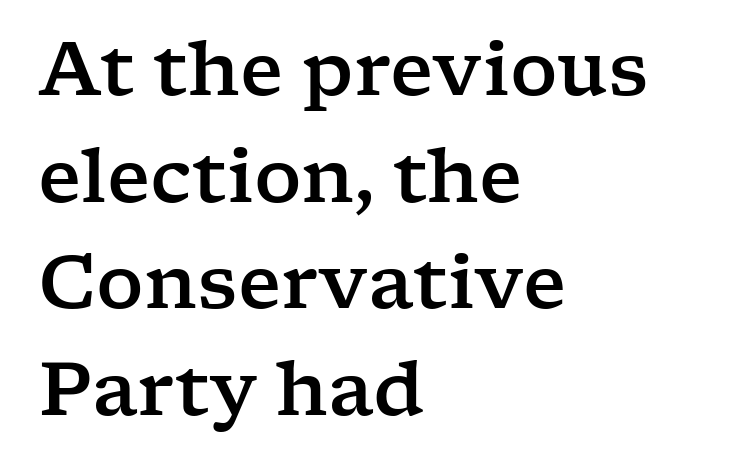
{"serif": "yes", "italic": "no", "width": "wide", "stroke_contrast": "low", "x_height": "medium", "monospaced": "no", "underline": "no", "align": "left", "line_spacing": "normal", "line_spacing_ratio": 1.44, "letter_spacing": "normal", "letter_spacing_em": 0.0, "glyph_px": 74}
